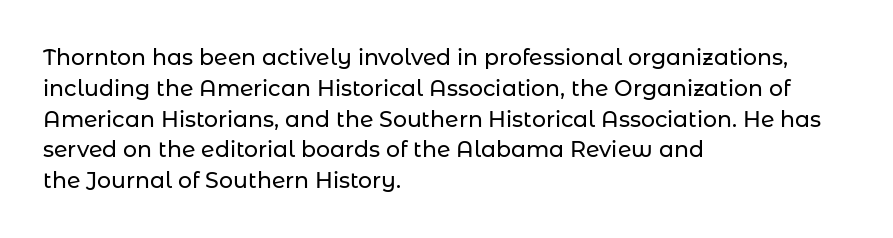
{"italic": "no", "underline": "no", "align": "left", "line_spacing": "normal", "line_spacing_ratio": 1.4, "letter_spacing": "normal", "letter_spacing_em": 0.0, "glyph_px": 22}
